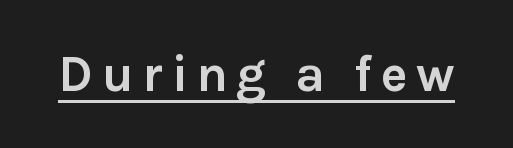
Are there feet on the stems? There aren't — it's a sans. Every character sits straight up, as roman type does. Somebody hit Ctrl+U on this one — the words are underlined. The typesetting leans heavy: a genuine bold. This sample has the flowing, uneven cadence of proportional lettering.
